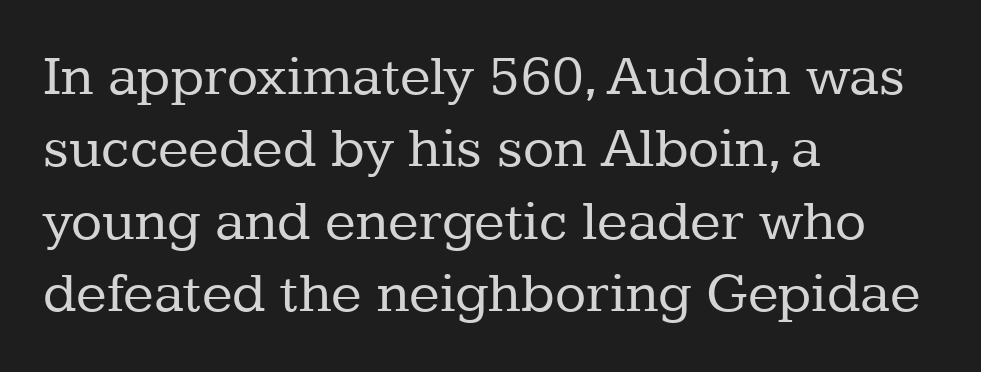
Line spacing here is normal. Are there feet on the stems? There are — it's a serif. Stroke thickness stays within the range of a standard reading face or lighter. The words here are not underlined.
